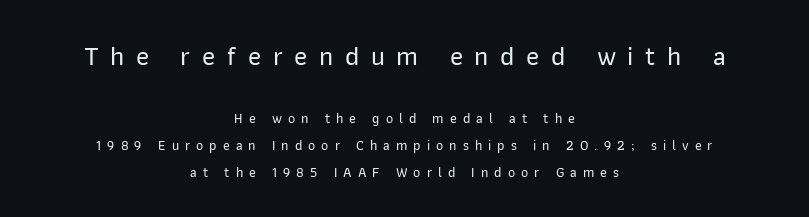
{"italic": "no", "underline": "no", "align": "center", "line_spacing": "loose", "line_spacing_ratio": 1.91, "letter_spacing": "wide", "letter_spacing_em": 0.43, "larger_block": "first", "size_ratio": 1.93, "glyph_px": 27}
